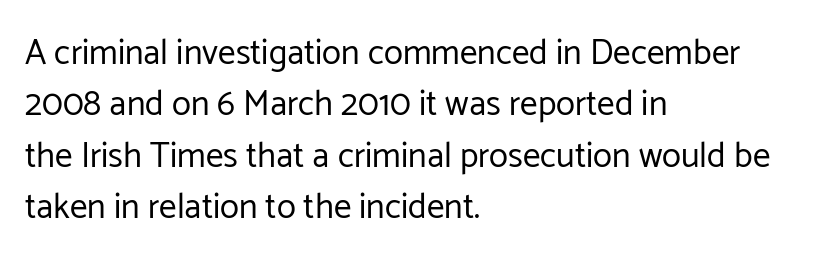
Type without underlining. Ink coverage per letter is moderate at most. Ascenders rise straight up at ninety degrees. Caption: multi-line text, flush left, ragged right. Nobody touched the tracking dial on this one. No feet cap the strokes, marking this as sans-serif type.
